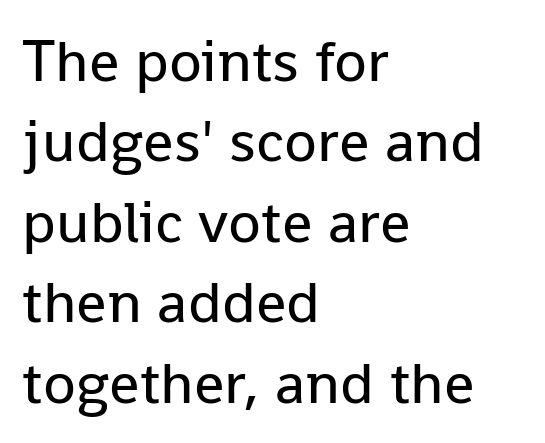
The image shows 60 px regular-weight sans-serif type, upright; set left-aligned, normal line spacing (1.34x), normal letter spacing, not underlined; low stroke contrast and a medium x-height.
